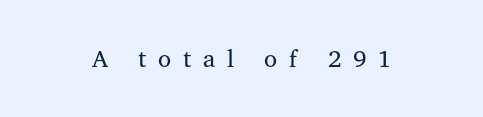
{"italic": "no", "bold": "no", "underline": "no", "letter_spacing": "wide", "letter_spacing_em": 0.49, "glyph_px": 24}
